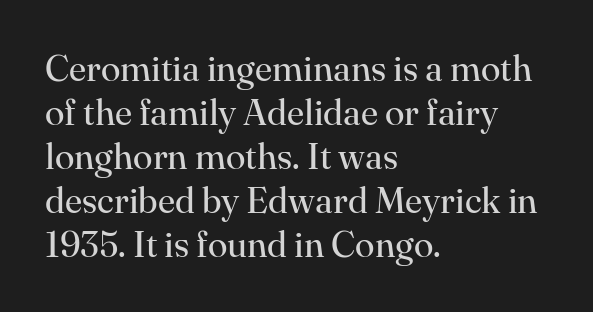
Q: Is the text bold? A: No.
Q: Is the text italic (slanted)? A: No, it is upright.
Q: Is the typeface a serif or a sans-serif typeface? A: Serif.
Q: Is the text underlined? A: No.
Q: How is the paragraph aligned? A: Left-aligned.
Q: Is the spacing between letters normal or unusually wide? A: Normal.
Q: Width (condensed, normal, or wide)? A: Normal.
Q: Stroke contrast? A: High.
Q: x-height? A: Small.
Q: Monospaced? A: No.
